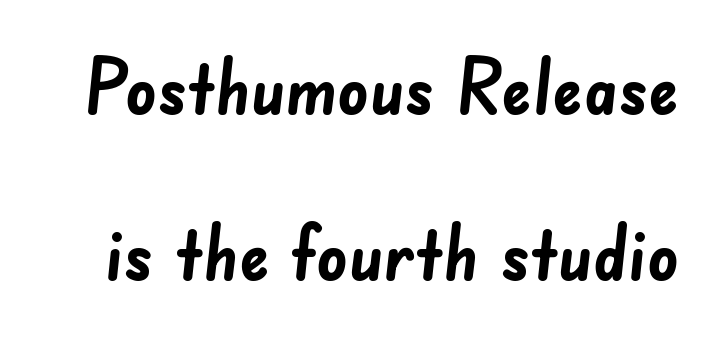
The image shows 76 px semibold sans-serif type; set loose line spacing (2.18x), normal letter spacing, not underlined; low stroke contrast and a small x-height.
